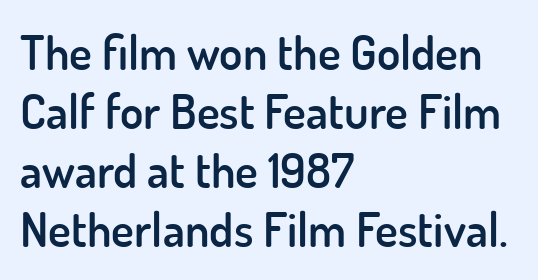
Check where the strokes stop: nothing finishes them off — pure sans. Every character sits straight up, as roman type does. The baseline area is clear. Does the weight exceed regular? Yes, but only to semibold. Do the characters align in a grid? No, the font is proportional. Teacher's note: observe the even left margin — that is flush-left alignment.
